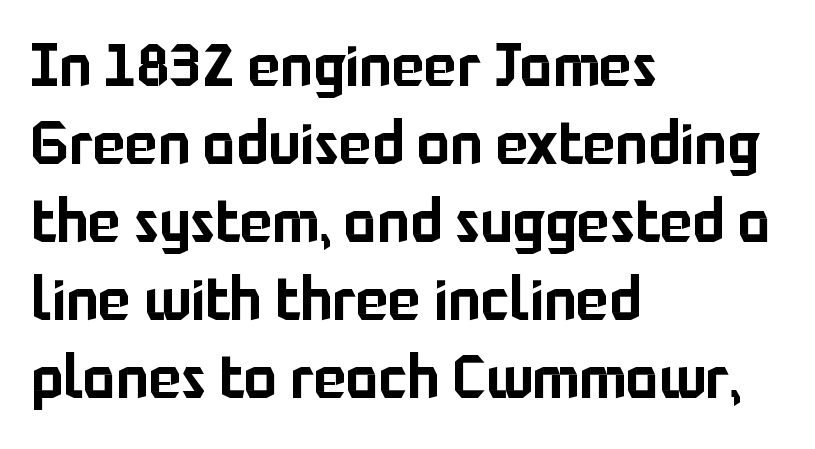
Q: Is the text italic (slanted)? A: No, it is upright.
Q: Is the typeface a serif or a sans-serif typeface? A: Sans-serif.
Q: Is the text underlined? A: No.
Q: How is the paragraph aligned? A: Left-aligned.
Q: Is the spacing between letters normal or unusually wide? A: Normal.
Q: Is the spacing between lines tight, normal or loose? A: Normal.
Q: Width (condensed, normal, or wide)? A: Normal.
Q: Stroke contrast? A: Low.
Q: x-height? A: Medium.
Q: Monospaced? A: No.
